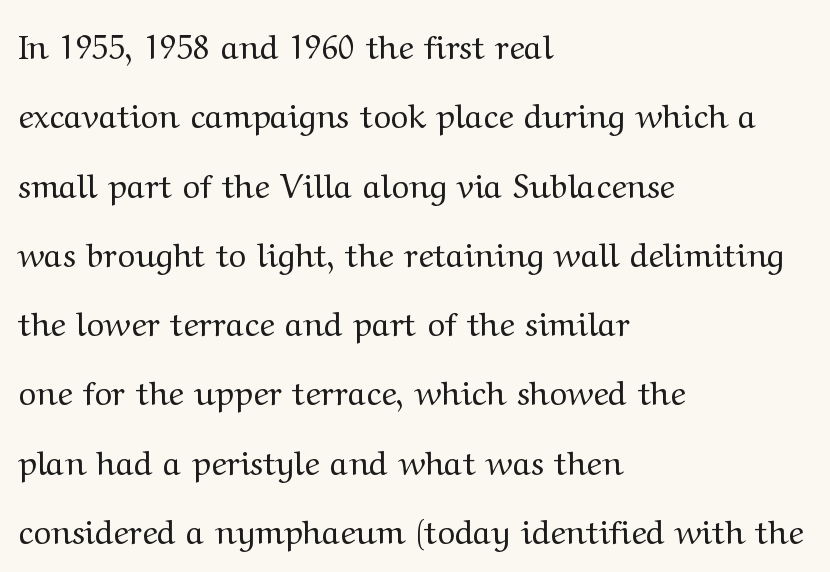
Q: Is the text bold? A: No.
Q: Is the text italic (slanted)? A: No, it is upright.
Q: Is the typeface a serif or a sans-serif typeface? A: Serif.
Q: Is the text underlined? A: No.
Q: How is the paragraph aligned? A: Left-aligned.
Q: Is the spacing between letters normal or unusually wide? A: Normal.
Q: Is the spacing between lines tight, normal or loose? A: Loose.
Q: Width (condensed, normal, or wide)? A: Wide.
Q: Stroke contrast? A: Medium.
Q: x-height? A: Medium.
Q: Monospaced? A: No.
